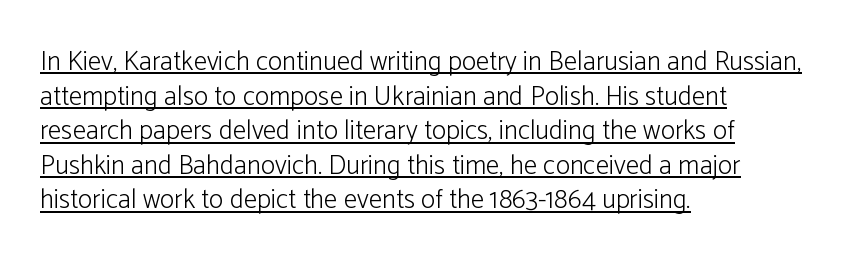
Q: Is the text bold? A: No.
Q: Is the text italic (slanted)? A: No, it is upright.
Q: Is the text underlined? A: Yes.
Q: How is the paragraph aligned? A: Left-aligned.
Q: Is the spacing between letters normal or unusually wide? A: Normal.
Q: Is the spacing between lines tight, normal or loose? A: Normal.
